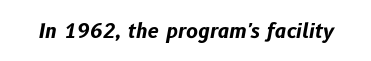
The image shows 20 px bold type, italic (leaning right); set normal letter spacing, not underlined.
